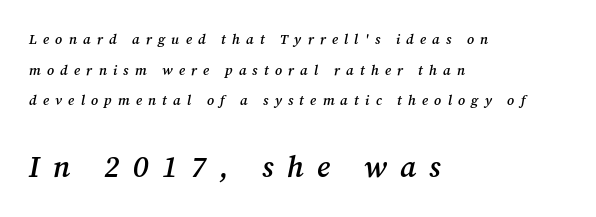
The face used here has a pronounced slope to its letters. The rendering inserts visible extra space after every character. The typesetter chose a ragged-right arrangement here. Here the second block reads like a headline and the first like body copy. The strip under each line holds only bare page.
